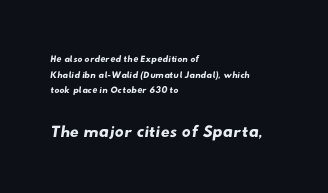
{"underline": "no", "align": "left", "line_spacing": "tight", "line_spacing_ratio": 1.12, "letter_spacing": "normal", "letter_spacing_em": 0.0, "larger_block": "second", "size_ratio": 1.79, "glyph_px": 25}
